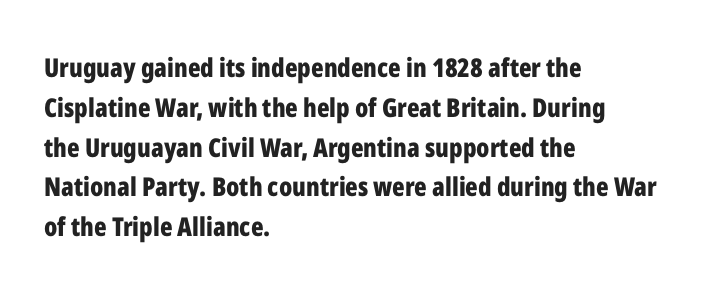
Plenty of ink on the page — the face is bold. Vertical spacing — default. Descenders hang freely into open space. All the whitespace from short lines collects on the right. This rendering leaves character spacing at its baseline value. Do the letters lean? They stand straight.
